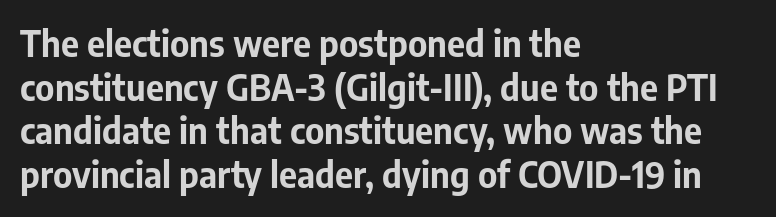
Rule under the text: the space is simply empty. Do the characters align in a grid? No, the font is proportional. Each word holds together tightly as a unit, with standard inter-letter gaps. Does the type have serifs? No, each stem ends abruptly. The sample has been set heavy, in full bold.
